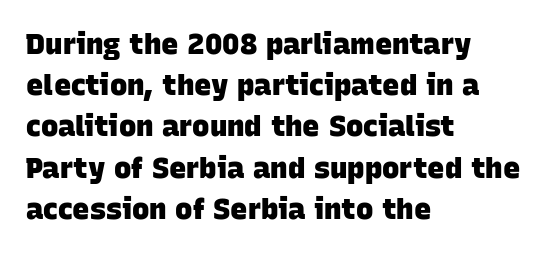
The image shows 29 px heavy sans-serif type; set left-aligned, normal line spacing (1.42x), normal letter spacing, not underlined; low stroke contrast and a large x-height.
